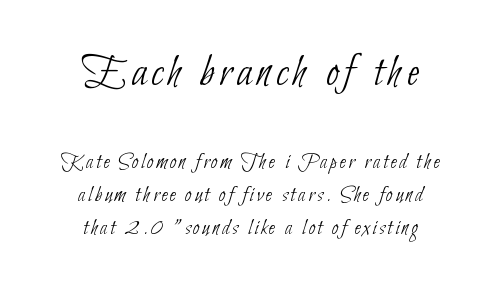
Each letter keeps its own natural width here, so spacing adapts to shape. Neither beginnings nor endings align; midpoints do. Quick note: interline space is typical. Each row of text sits above clean, open space. No extra ink here — the face is not bold.
